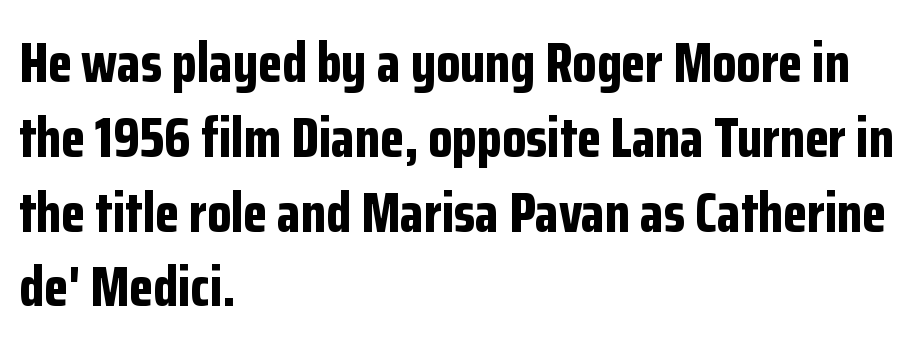
The image shows 55 px bold, condensed sans-serif type, upright; set left-aligned, normal line spacing (1.36x), normal letter spacing, not underlined; low stroke contrast and a medium x-height.
